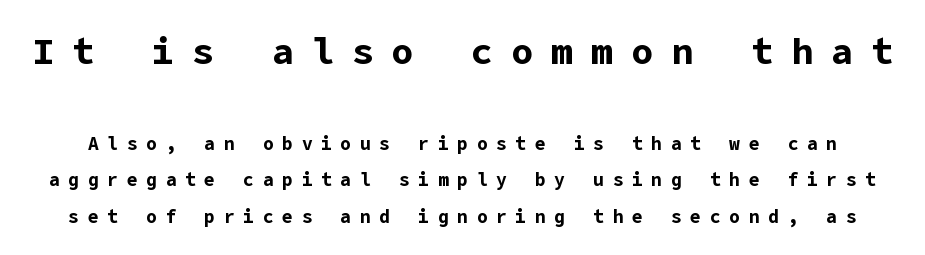
Typographic density is high because the face is bold. The composition opens big and finishes small. Every stem runs plumb, perpendicular to the baseline. Summary of vertical rhythm: relaxed, with wide interline spacing. There is plenty of visible air inserted between adjacent glyphs. The area under the type is left untouched.
